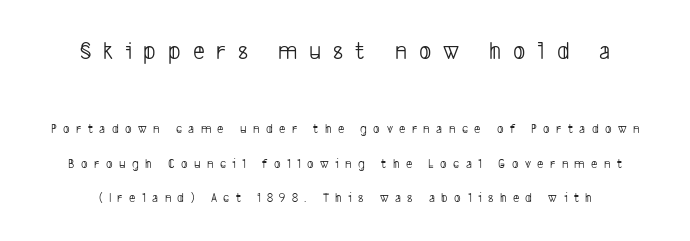
The image shows 26 px text type; set loose line spacing (2.47x), unusually wide letter spacing (+0.46 em), not underlined; the first (top) block is 1.86x larger.
